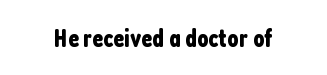
If you drew a line through each stem, it would be perfectly vertical. Characters follow at the spacing the type designer built in. The words here are not underlined.
